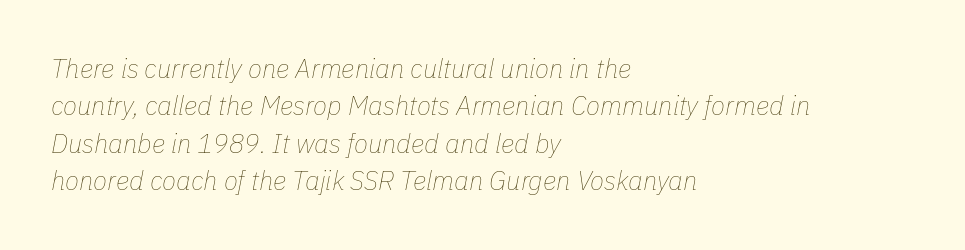
{"italic": "yes", "lean": "right", "slant_degrees": 11, "bold": "no", "underline": "no", "align": "left", "line_spacing": "normal", "line_spacing_ratio": 1.44, "letter_spacing": "normal", "letter_spacing_em": 0.0, "glyph_px": 26}
